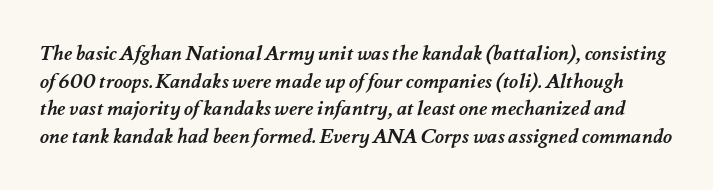
{"bold": "yes", "underline": "no", "line_spacing": "normal", "line_spacing_ratio": 1.38, "letter_spacing": "normal", "letter_spacing_em": 0.0, "glyph_px": 20}
